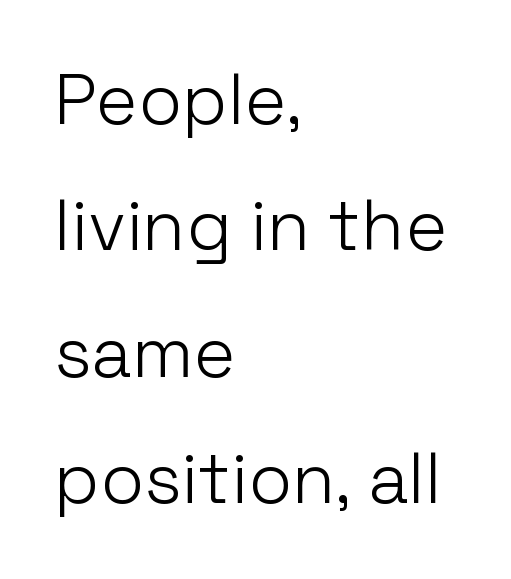
The face used here is proportionally spaced, like ordinary book or web type. Weight class: somewhere from thin through regular. Are there feet on the stems? There aren't — it's a sans. Honestly, the letter spacing is just normal — you wouldn't notice it. Upright lettering throughout. This rendering uses left alignment, leaving the right contour irregular.
